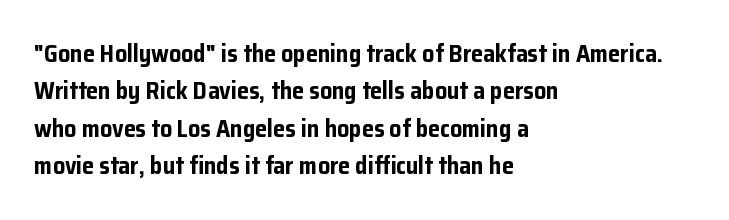
The image shows 24 px bold type, upright; set left-aligned, normal line spacing (1.56x), normal letter spacing, not underlined.
